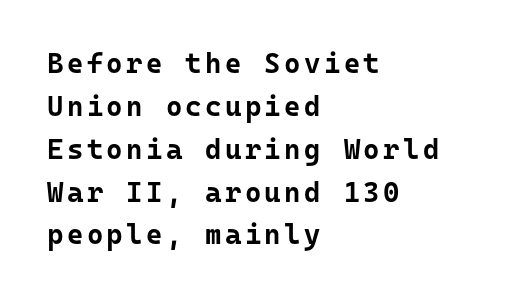
Q: Is the text bold? A: Yes.
Q: Is the text italic (slanted)? A: No, it is upright.
Q: Is the typeface a serif or a sans-serif typeface? A: Sans-serif.
Q: Is the text underlined? A: No.
Q: How is the paragraph aligned? A: Left-aligned.
Q: Is the spacing between lines tight, normal or loose? A: Normal.
Q: Width (condensed, normal, or wide)? A: Normal.
Q: Stroke contrast? A: Low.
Q: x-height? A: Medium.
Q: Monospaced? A: Yes.
